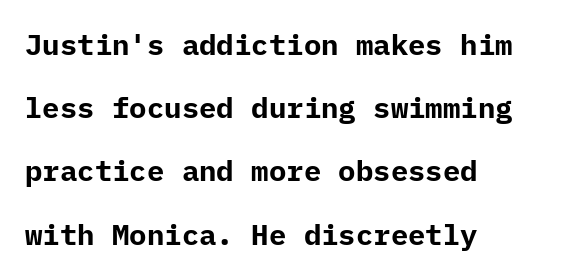
The image shows 29 px bold sans-serif type, upright; set left-aligned, loose line spacing (2.18x), normal letter spacing, not underlined; low stroke contrast and a medium x-height.
